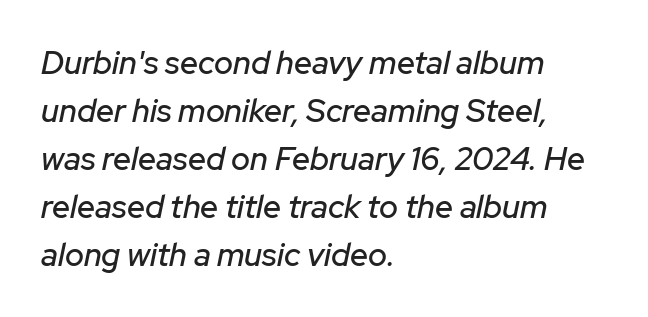
{"italic": "yes", "lean": "right", "slant_degrees": 12, "width": "normal", "stroke_contrast": "low", "x_height": "medium", "monospaced": "no", "underline": "no", "align": "left", "line_spacing": "normal", "line_spacing_ratio": 1.5, "letter_spacing": "normal", "letter_spacing_em": 0.0, "glyph_px": 32}
